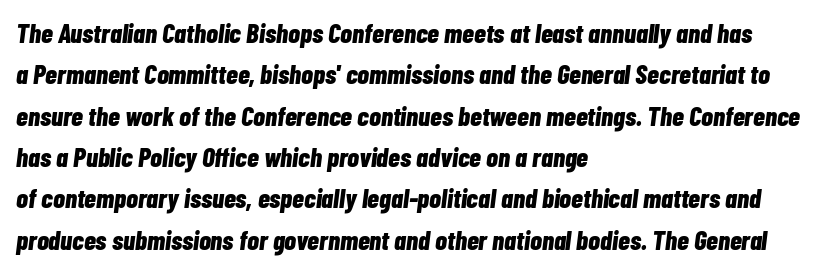
The image shows 27 px bold type, italic (leaning right); set left-aligned, normal line spacing (1.53x), normal letter spacing, not underlined.
